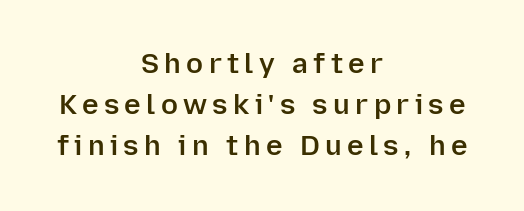
Q: Is the text bold? A: Semi-bold.
Q: Is the text italic (slanted)? A: No, it is upright.
Q: Is the typeface a serif or a sans-serif typeface? A: Sans-serif.
Q: Is the text underlined? A: No.
Q: How is the paragraph aligned? A: Centered.
Q: Is the spacing between lines tight, normal or loose? A: Normal.
Q: Width (condensed, normal, or wide)? A: Normal.
Q: Stroke contrast? A: Low.
Q: x-height? A: Medium.
Q: Monospaced? A: No.
